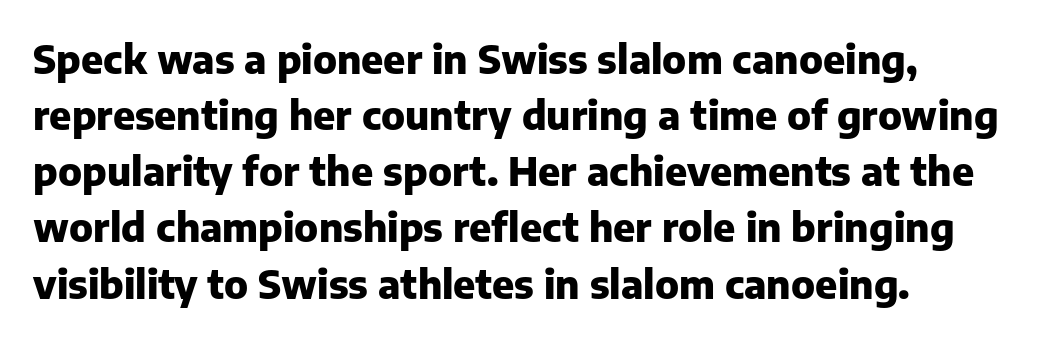
{"serif": "no", "italic": "no", "bold": "yes", "weight": "heavy", "width": "normal", "stroke_contrast": "low", "x_height": "medium", "monospaced": "no", "underline": "no", "align": "left", "line_spacing": "normal", "line_spacing_ratio": 1.44, "letter_spacing": "normal", "letter_spacing_em": 0.0, "glyph_px": 39}
